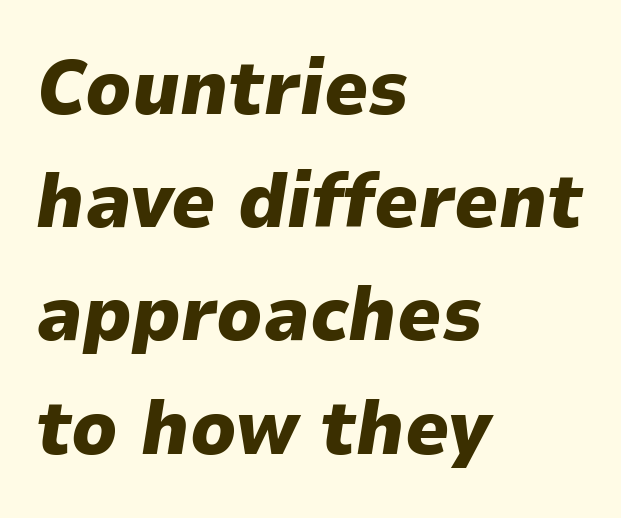
{"italic": "yes", "lean": "right", "slant_degrees": 9, "bold": "yes", "weight": "heavy", "width": "normal", "stroke_contrast": "low", "x_height": "medium", "monospaced": "no", "underline": "no", "align": "left", "line_spacing": "normal", "line_spacing_ratio": 1.47, "letter_spacing": "normal", "letter_spacing_em": 0.0, "glyph_px": 77}
